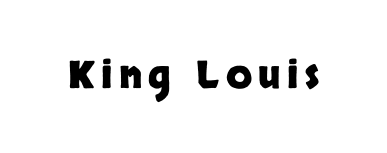
In terms of posture, this sample is upright. Proportional: the letters do not fall into vertical columns. Is the type bold? Yes — the strokes are clearly thick and heavy. Is this a sans? Yes — the strokes have no serifs. Lines of text with bare space underneath.
